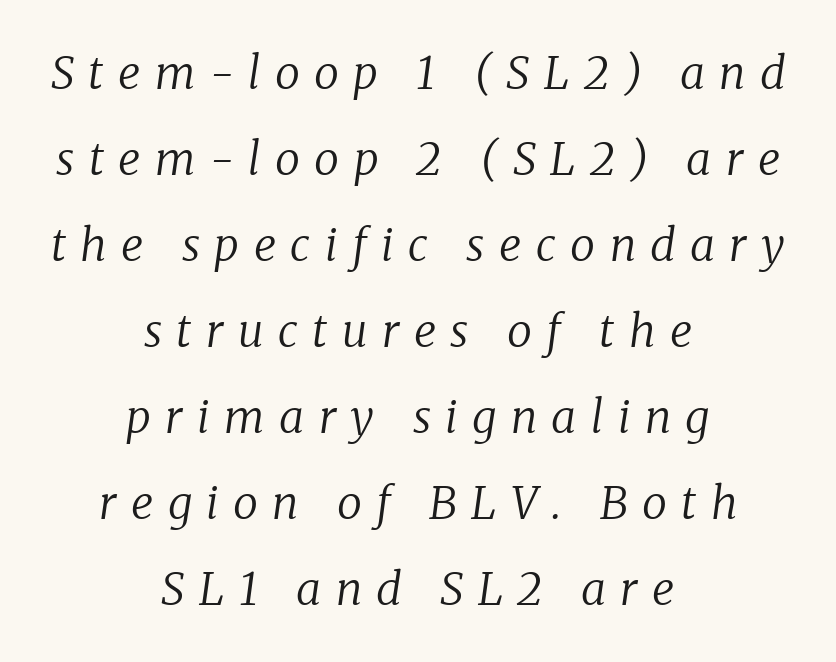
{"serif": "yes", "italic": "yes", "lean": "right", "slant_degrees": 8, "bold": "no", "weight": "regular", "width": "normal", "stroke_contrast": "low", "x_height": "medium", "monospaced": "no", "underline": "no", "align": "center", "line_spacing": "loose", "line_spacing_ratio": 1.91, "letter_spacing": "wide", "letter_spacing_em": 0.32, "glyph_px": 45}
